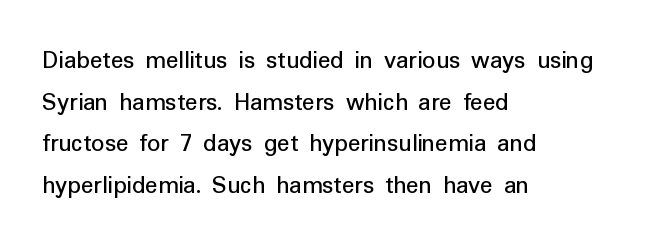
Q: Is the text bold? A: No.
Q: Is the text italic (slanted)? A: No, it is upright.
Q: Is the text underlined? A: No.
Q: How is the paragraph aligned? A: Left-aligned.
Q: Is the spacing between letters normal or unusually wide? A: Normal.
Q: Is the spacing between lines tight, normal or loose? A: Normal.
